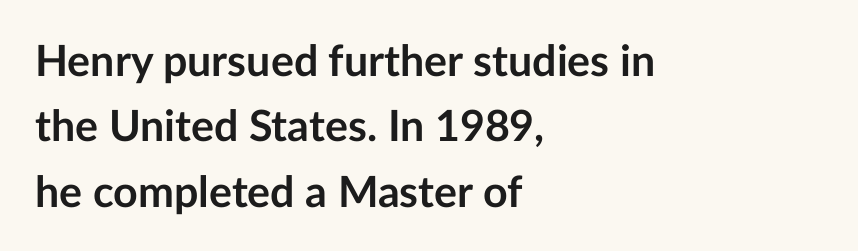
The image shows 43 px semibold sans-serif type, upright; set left-aligned, normal line spacing (1.52x), normal letter spacing, not underlined; low stroke contrast and a medium x-height.
